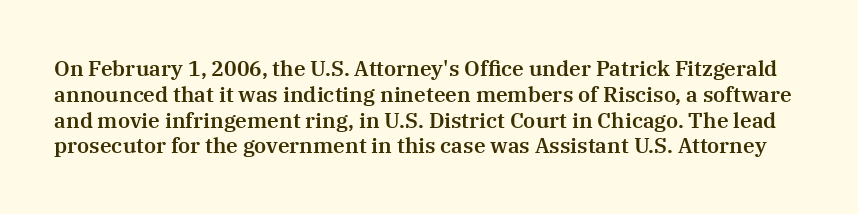
The axis of the letterforms is exactly vertical. What stands out about the letter spacing? Nothing — it is the standard amount. The specimen omits any rule beneath the text block's lines.
